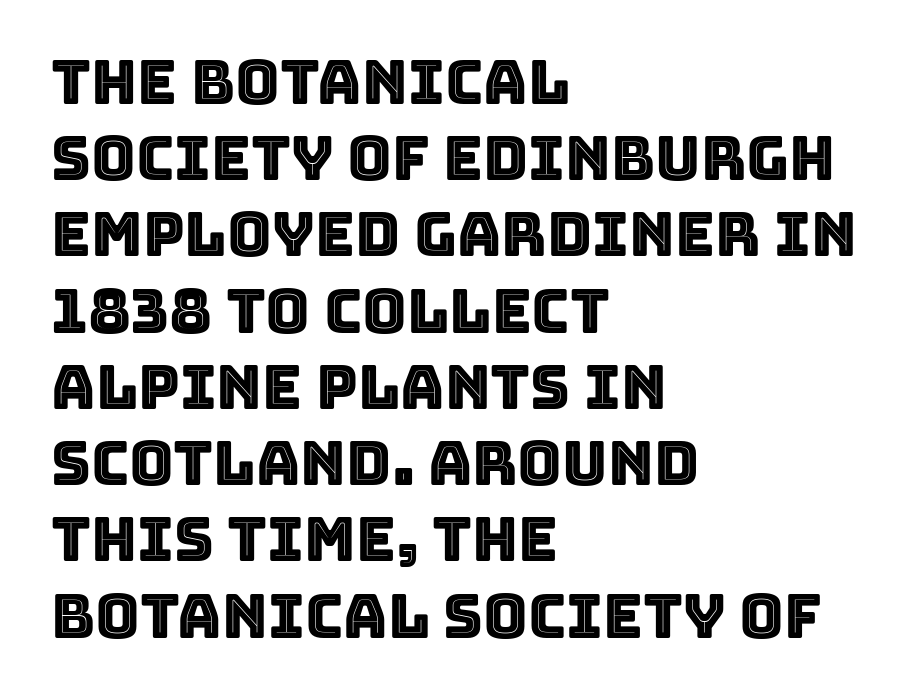
In terms of letterspacing, this is plain default setting. Leading: standard. Rule under the text: the space is simply empty. Do the letters lean? They stand straight. A student would call this left alignment; a typographer would say flush left, rag right. Looks like regular typesetting: each glyph gets only the width it needs.
